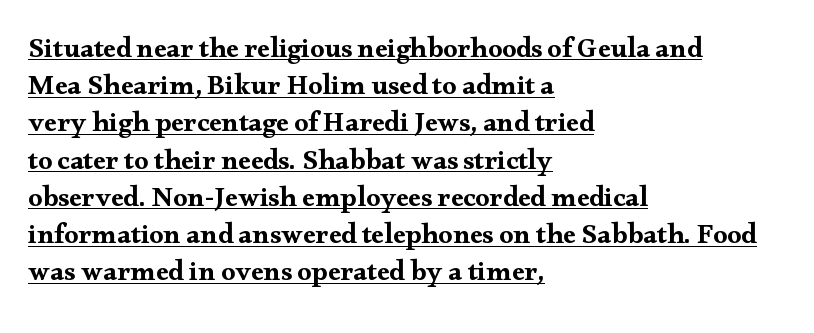
Q: Is the text italic (slanted)? A: No, it is upright.
Q: Is the typeface a serif or a sans-serif typeface? A: Serif.
Q: Is the text underlined? A: Yes.
Q: How is the paragraph aligned? A: Left-aligned.
Q: Is the spacing between letters normal or unusually wide? A: Normal.
Q: Is the spacing between lines tight, normal or loose? A: Normal.
Q: Width (condensed, normal, or wide)? A: Wide.
Q: Stroke contrast? A: Medium.
Q: x-height? A: Small.
Q: Monospaced? A: No.
